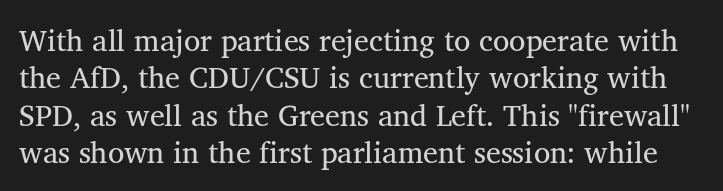
The image shows 30 px regular-weight serif type, upright; set normal line spacing (1.25x), normal letter spacing, not underlined; medium stroke contrast and a medium x-height.
